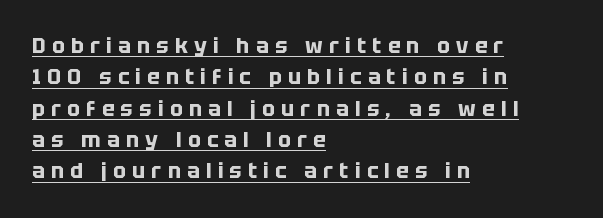
{"italic": "no", "bold": "yes", "underline": "yes", "align": "left", "line_spacing": "normal", "line_spacing_ratio": 1.49, "letter_spacing": "wide", "letter_spacing_em": 0.3, "glyph_px": 21}
